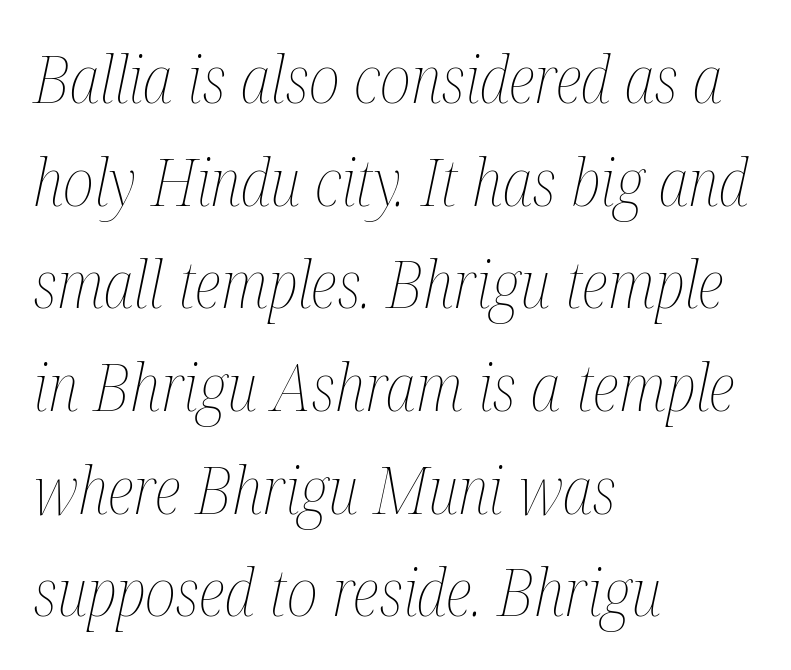
{"italic": "yes", "lean": "right", "slant_degrees": 12, "bold": "no", "weight": "thin", "width": "condensed", "stroke_contrast": "medium", "x_height": "medium", "monospaced": "no", "underline": "no", "align": "left", "line_spacing": "normal", "line_spacing_ratio": 1.58, "letter_spacing": "normal", "letter_spacing_em": 0.0, "glyph_px": 65}
